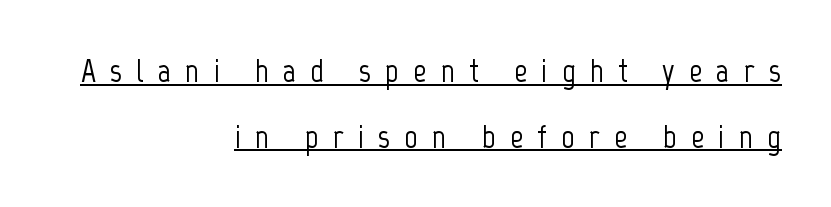
Proportional: the letters do not fall into vertical columns. Someone cranked the tracking dial way up on this one. Line spacing here is loose. Looks like someone drew a line under every word here.
